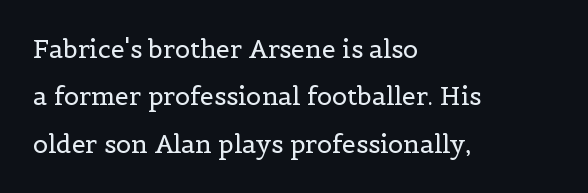
One glance says open: line gaps are wider than usual. Left-aligned paragraph, ragged on the right. Plain, unruled lines of type. A typesetter would mark this as roman, not italic. Weight class: somewhere from thin through regular.
